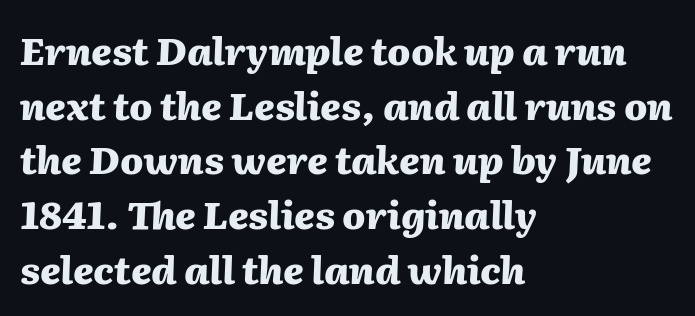
Type without underlining. Notice how thick the strokes are: this is what a full bold looks like. The tracking reads as untouched default to a designer's eye. Each letter keeps its own natural width here, so spacing adapts to shape. Summary of vertical rhythm: regular, with standard interline spacing.
